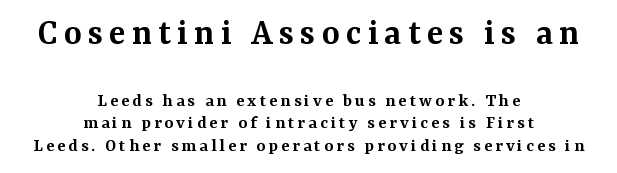
Q: Is the text bold? A: Semi-bold.
Q: Is the text italic (slanted)? A: No, it is upright.
Q: Is the typeface a serif or a sans-serif typeface? A: Serif.
Q: Is the text underlined? A: No.
Q: How is the paragraph aligned? A: Centered.
Q: Which block of text is set in a larger size, the first (top) or the second (bottom)? A: The first (top) one.
Q: Width (condensed, normal, or wide)? A: Normal.
Q: Stroke contrast? A: Medium.
Q: x-height? A: Medium.
Q: Monospaced? A: No.
